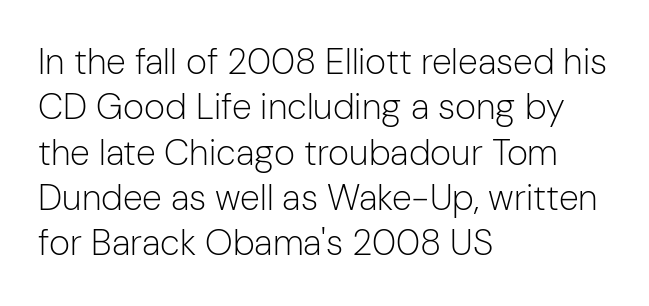
If you drew a ruler down the left edge, every line would touch it. The block of text has a typical density, with ordinary space between rows. Looks like regular typesetting: each glyph gets only the width it needs. The weight would be labelled regular, book, light, or lighter still.
